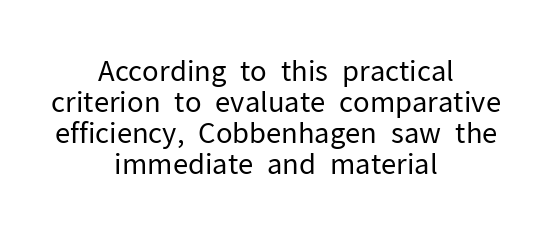
Q: Is the text bold? A: No.
Q: Is the text italic (slanted)? A: No, it is upright.
Q: Is the typeface a serif or a sans-serif typeface? A: Sans-serif.
Q: Is the text underlined? A: No.
Q: How is the paragraph aligned? A: Centered.
Q: Is the spacing between letters normal or unusually wide? A: Normal.
Q: Is the spacing between lines tight, normal or loose? A: Tight.
Q: Width (condensed, normal, or wide)? A: Normal.
Q: Stroke contrast? A: Low.
Q: x-height? A: Medium.
Q: Monospaced? A: No.
